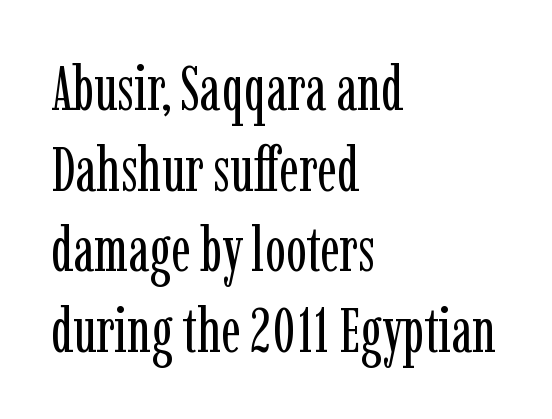
Q: Is the text bold? A: No.
Q: Is the text italic (slanted)? A: No, it is upright.
Q: Is the typeface a serif or a sans-serif typeface? A: Serif.
Q: Is the text underlined? A: No.
Q: How is the paragraph aligned? A: Left-aligned.
Q: Is the spacing between letters normal or unusually wide? A: Normal.
Q: Is the spacing between lines tight, normal or loose? A: Normal.
Q: Width (condensed, normal, or wide)? A: Condensed.
Q: Stroke contrast? A: Low.
Q: x-height? A: Medium.
Q: Monospaced? A: No.
